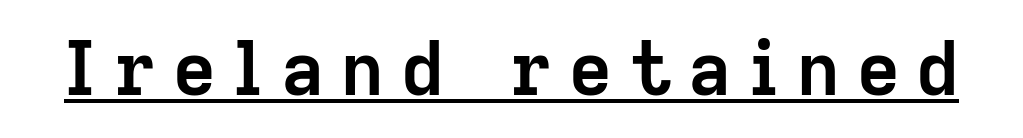
The image shows 74 px semibold sans-serif type, upright; set unusually wide letter spacing (+0.23 em), underlined; low stroke contrast and a medium x-height.
